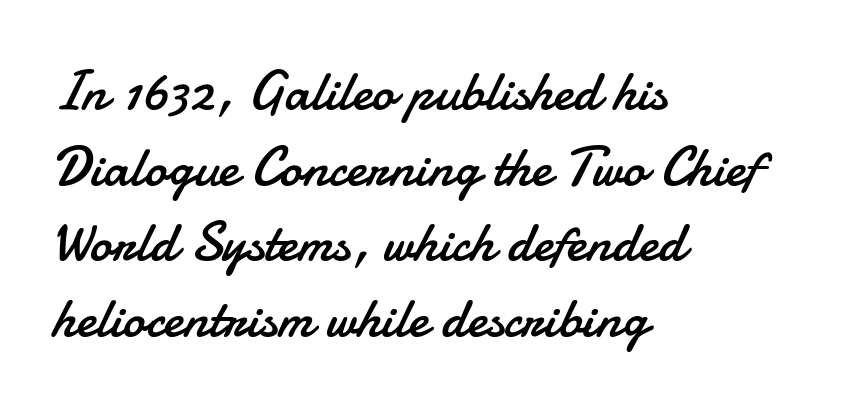
Q: Is the text bold? A: No.
Q: Is the text italic (slanted)? A: Yes.
Q: Is the typeface a serif or a sans-serif typeface? A: Sans-serif.
Q: Is the text underlined? A: No.
Q: How is the paragraph aligned? A: Left-aligned.
Q: Is the spacing between letters normal or unusually wide? A: Normal.
Q: Is the spacing between lines tight, normal or loose? A: Normal.
Q: Width (condensed, normal, or wide)? A: Normal.
Q: Stroke contrast? A: Low.
Q: x-height? A: Small.
Q: Monospaced? A: No.
